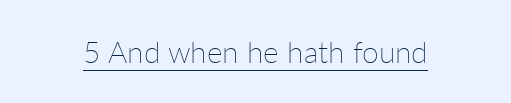
Q: Is the text bold? A: No.
Q: Is the text italic (slanted)? A: No, it is upright.
Q: Is the text underlined? A: Yes.
Q: Is the spacing between letters normal or unusually wide? A: Normal.
Q: Width (condensed, normal, or wide)? A: Normal.
Q: Stroke contrast? A: Low.
Q: x-height? A: Medium.
Q: Monospaced? A: No.
